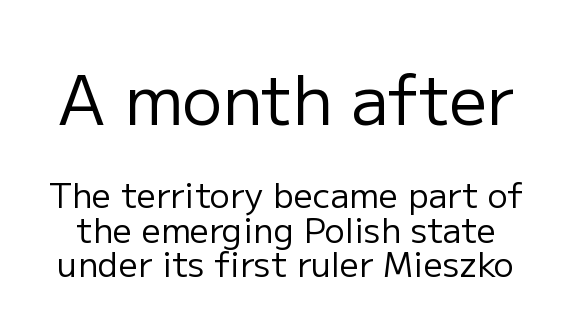
{"serif": "no", "italic": "no", "bold": "no", "weight": "regular", "width": "normal", "stroke_contrast": "low", "x_height": "medium", "monospaced": "no", "underline": "no", "line_spacing": "tight", "line_spacing_ratio": 1.01, "letter_spacing": "normal", "letter_spacing_em": 0.0, "larger_block": "first", "size_ratio": 1.97, "glyph_px": 67}
